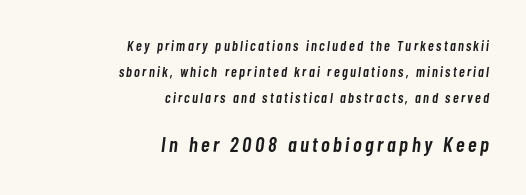
{"italic": "yes", "lean": "right", "slant_degrees": 7, "bold": "semi", "underline": "no", "align": "right", "line_spacing_ratio": 1.84, "larger_block": "second", "size_ratio": 1.5, "glyph_px": 21}
